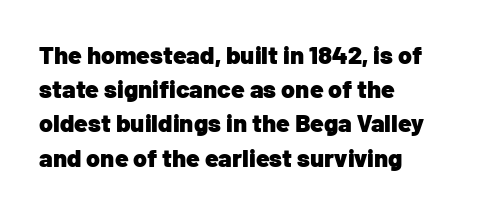
The lines in this sample share a left origin and differ only in where they stop. Summary of vertical rhythm: regular, with standard interline spacing. Italic: no, the glyphs are upright roman. The letterforms sit shoulder to shoulder at normal distance. Set as a true bold cut, around the 700 mark. The baseline area is clear.
